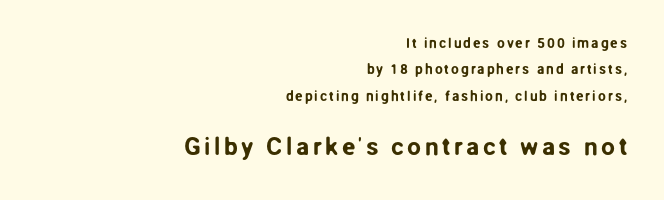
Q: Is the text italic (slanted)? A: No, it is upright.
Q: Is the text underlined? A: No.
Q: How is the paragraph aligned? A: Right-aligned.
Q: Which block of text is set in a larger size, the first (top) or the second (bottom)? A: The second (bottom) one.
